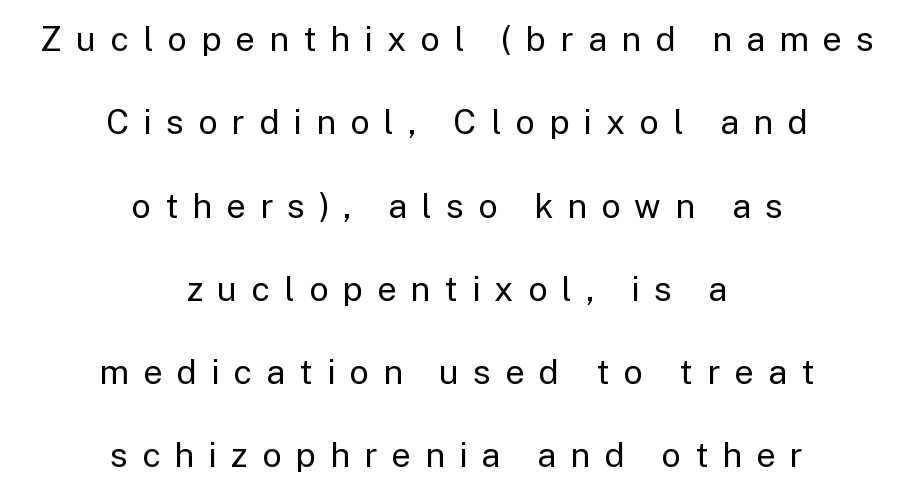
{"serif": "no", "italic": "no", "bold": "no", "weight": "regular", "width": "normal", "stroke_contrast": "low", "x_height": "medium", "monospaced": "no", "underline": "no", "align": "center", "line_spacing": "loose", "line_spacing_ratio": 2.45, "letter_spacing": "wide", "letter_spacing_em": 0.42, "glyph_px": 34}
